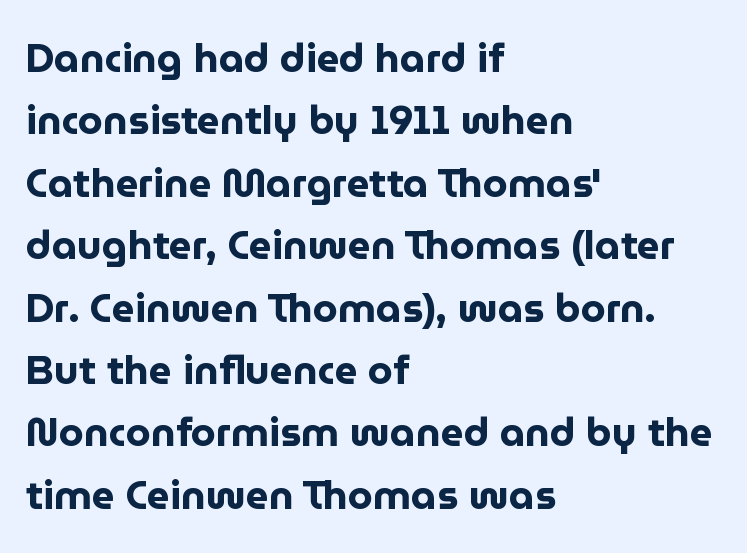
The image shows 40 px bold sans-serif type, upright; set left-aligned, normal line spacing (1.56x), normal letter spacing, not underlined; low stroke contrast and a medium x-height.
